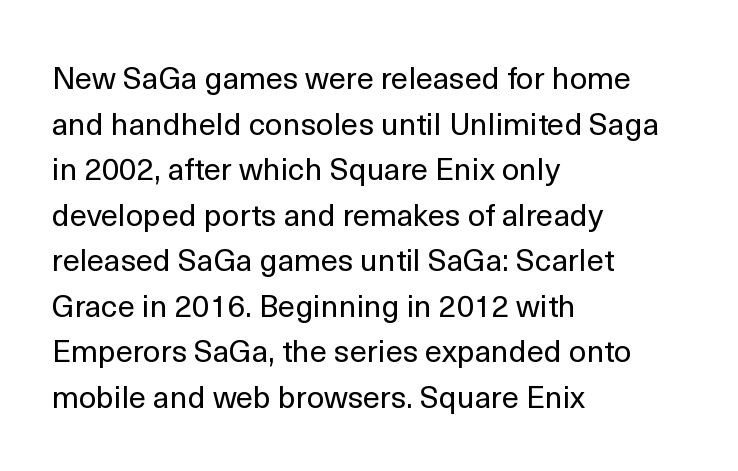
A typesetter would call this leading conventional body-copy spacing. Tracking value appears to be zero — textbook default spacing. I'd call this a sans setting — the letters go barefoot. The face used here is proportionally spaced, like ordinary book or web type. In terms of posture, this sample is upright. No letter is thick-stroked: the sample isn't bold.
